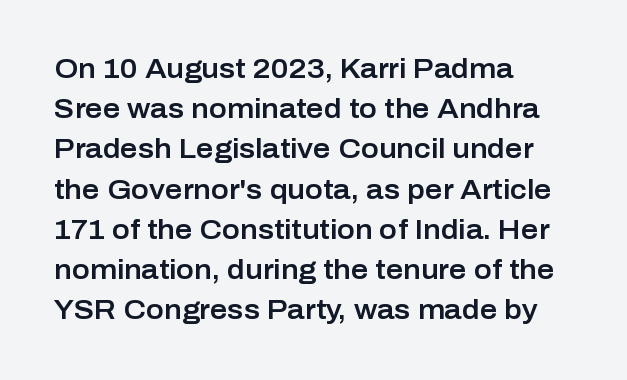
The image shows 27 px text type, upright; set left-aligned, normal line spacing (1.49x), normal letter spacing, not underlined.
